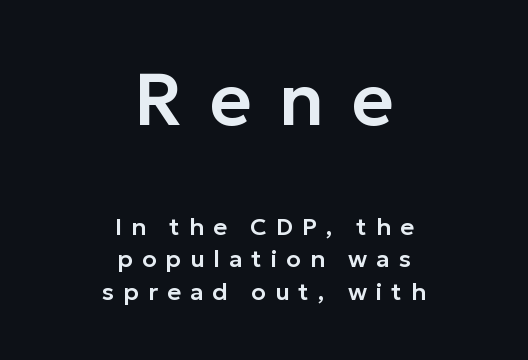
The image shows 73 px sans-serif type, upright; set centered, normal line spacing (1.36x), unusually wide letter spacing (+0.37 em), not underlined; the first (top) block is 3.04x larger; low stroke contrast and a medium x-height.
